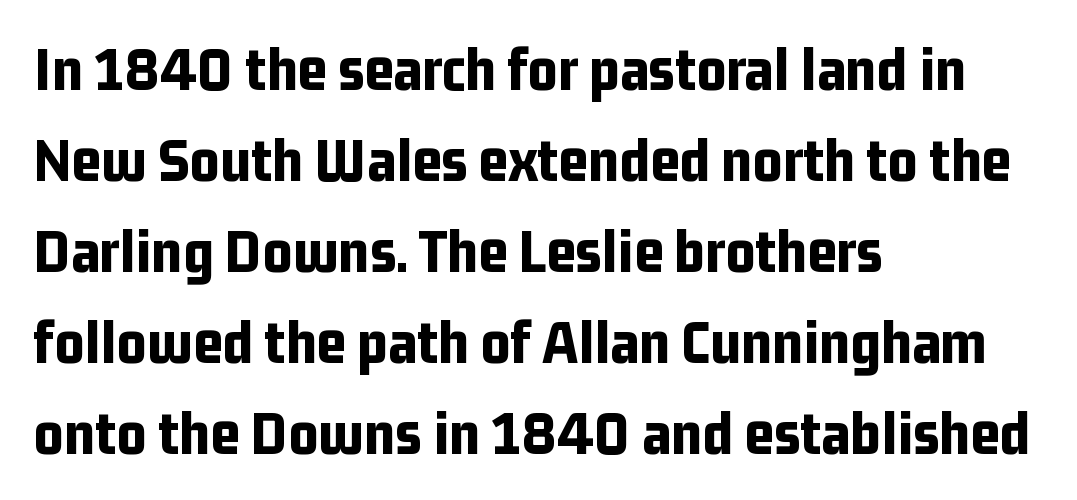
{"serif": "no", "italic": "no", "bold": "yes", "weight": "bold", "width": "condensed", "stroke_contrast": "low", "x_height": "medium", "monospaced": "no", "underline": "no", "align": "left", "line_spacing": "normal", "line_spacing_ratio": 1.42, "letter_spacing": "normal", "letter_spacing_em": 0.0, "glyph_px": 64}
